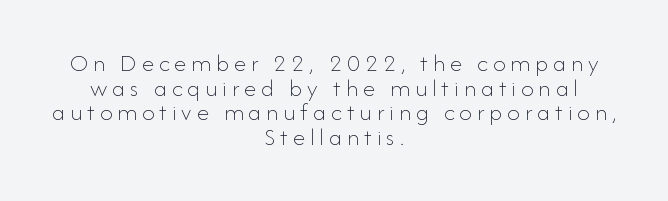
{"italic": "no", "bold": "no", "underline": "no", "align": "center", "line_spacing": "tight", "line_spacing_ratio": 0.99, "letter_spacing": "wide", "letter_spacing_em": 0.2, "glyph_px": 25}
